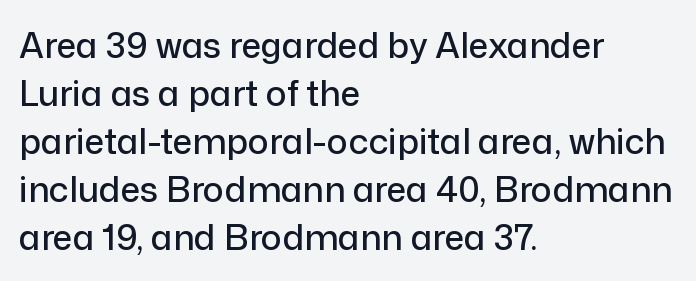
{"serif": "no", "italic": "no", "width": "normal", "stroke_contrast": "low", "x_height": "medium", "monospaced": "no", "underline": "no", "align": "left", "line_spacing": "normal", "line_spacing_ratio": 1.37, "letter_spacing": "normal", "letter_spacing_em": 0.0, "glyph_px": 35}
